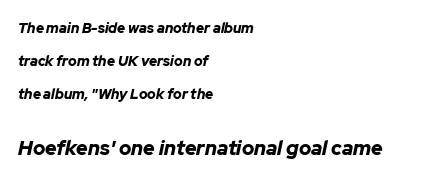
{"italic": "yes", "lean": "right", "slant_degrees": 12, "bold": "yes", "underline": "no", "align": "left", "line_spacing": "loose", "line_spacing_ratio": 2.37, "letter_spacing": "normal", "letter_spacing_em": 0.0, "larger_block": "second", "size_ratio": 1.43, "glyph_px": 20}
